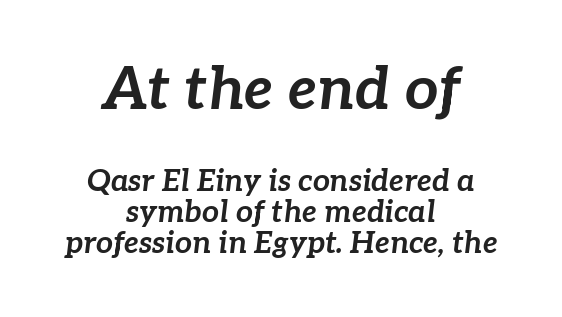
Q: Is the text bold? A: Yes.
Q: Is the text italic (slanted)? A: Yes, it leans right by about 7 degrees.
Q: Is the text underlined? A: No.
Q: How is the paragraph aligned? A: Centered.
Q: Is the spacing between letters normal or unusually wide? A: Normal.
Q: Is the spacing between lines tight, normal or loose? A: Tight.
Q: Which block of text is set in a larger size, the first (top) or the second (bottom)? A: The first (top) one.
Q: Width (condensed, normal, or wide)? A: Normal.
Q: Stroke contrast? A: Low.
Q: x-height? A: Medium.
Q: Monospaced? A: No.
